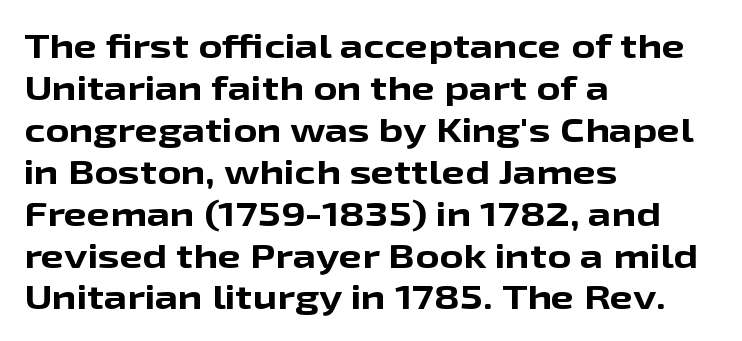
The image shows 33 px bold, wide sans-serif type, upright; set left-aligned, normal line spacing (1.27x), normal letter spacing, not underlined; low stroke contrast and a medium x-height.
